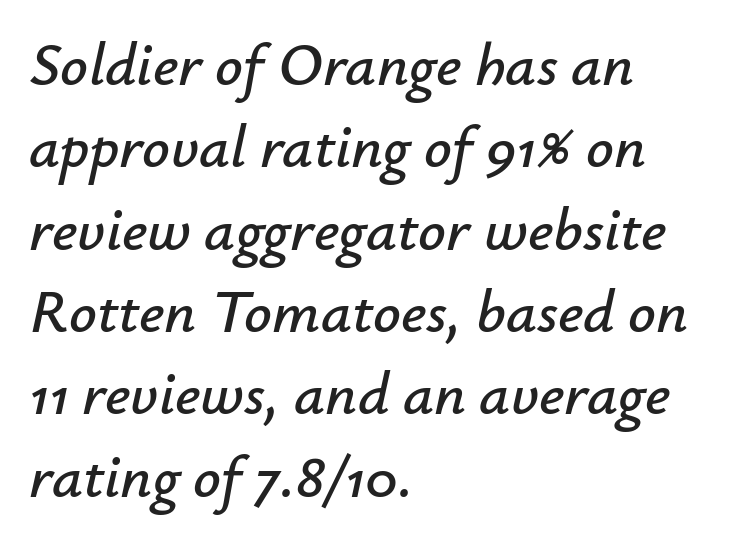
Q: Is the text italic (slanted)? A: Yes, it leans right by about 12 degrees.
Q: Is the text underlined? A: No.
Q: How is the paragraph aligned? A: Left-aligned.
Q: Is the spacing between letters normal or unusually wide? A: Normal.
Q: Is the spacing between lines tight, normal or loose? A: Normal.
Q: Width (condensed, normal, or wide)? A: Normal.
Q: Stroke contrast? A: Low.
Q: x-height? A: Small.
Q: Monospaced? A: No.
